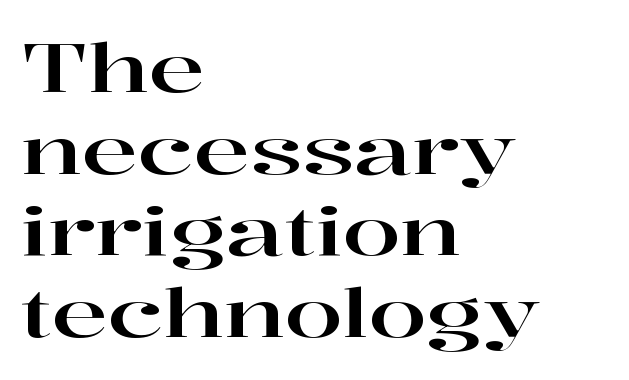
The image shows 67 px wide serif type, upright; set left-aligned, line spacing 1.22x, normal letter spacing, not underlined; high stroke contrast and a medium x-height.
